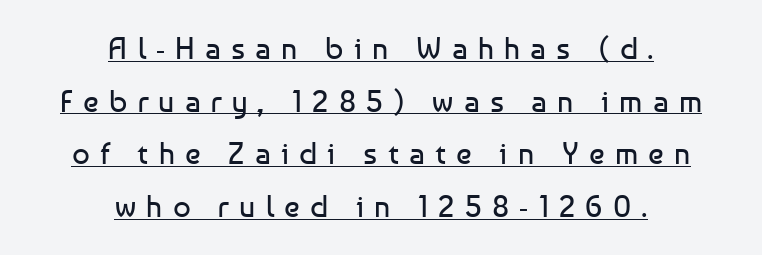
The whitespace from short lines is split evenly between both sides. The glyphs in this specimen are sans serif. Horizontal bands of white between lines are of average thickness. Has an underline been added? It has. When letters stand straight like this, we call the style roman or upright. Stems here are at most as thick as an everyday book face.
